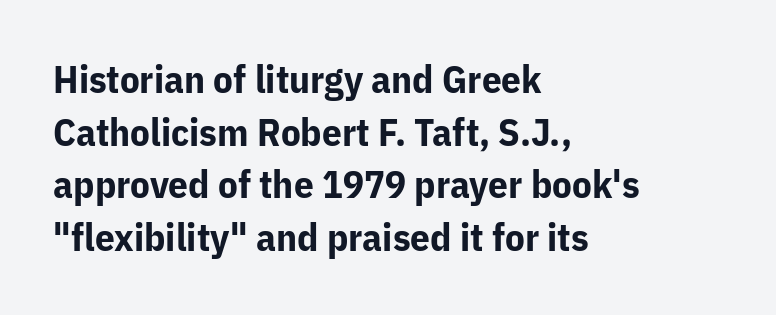
{"serif": "no", "italic": "no", "bold": "yes", "weight": "bold", "width": "normal", "stroke_contrast": "low", "x_height": "medium", "monospaced": "no", "underline": "no", "align": "left", "line_spacing": "normal", "line_spacing_ratio": 1.35, "letter_spacing": "normal", "letter_spacing_em": 0.0, "glyph_px": 39}
